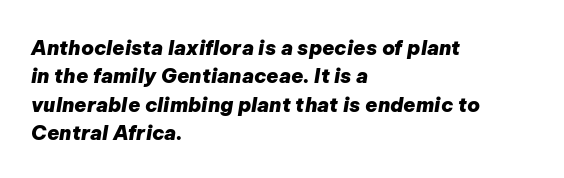
Teacher's note: observe the even left margin — that is flush-left alignment. Caption: standard tracking, unaltered. Rendered with sloped, italic letterforms. Quick note: underline off.
